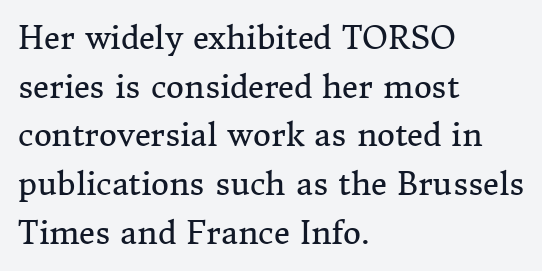
{"serif": "yes", "italic": "no", "bold": "no", "weight": "regular", "width": "normal", "stroke_contrast": "medium", "x_height": "medium", "monospaced": "no", "underline": "no", "align": "left", "line_spacing": "normal", "line_spacing_ratio": 1.57, "letter_spacing": "normal", "letter_spacing_em": 0.0, "glyph_px": 31}
